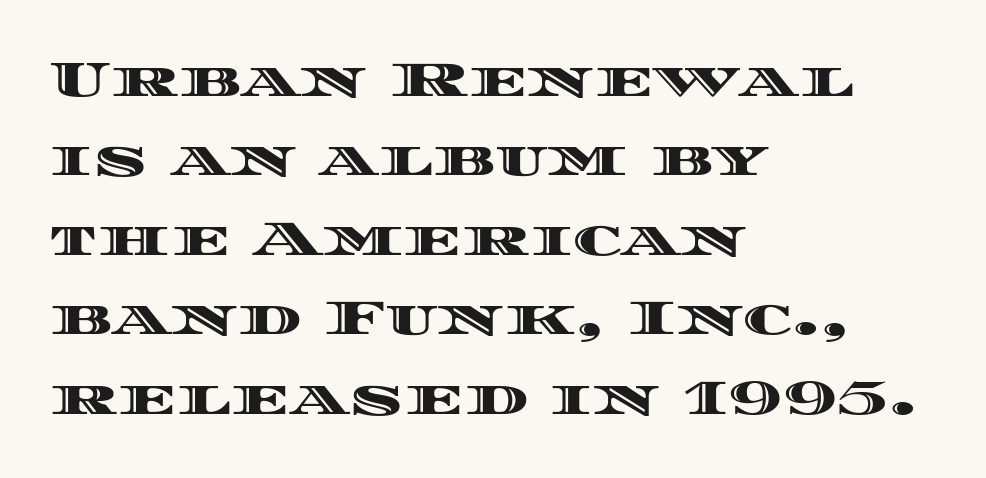
The image shows 50 px wide type, upright; set left-aligned, normal line spacing (1.59x), normal letter spacing, not underlined; a large x-height.
